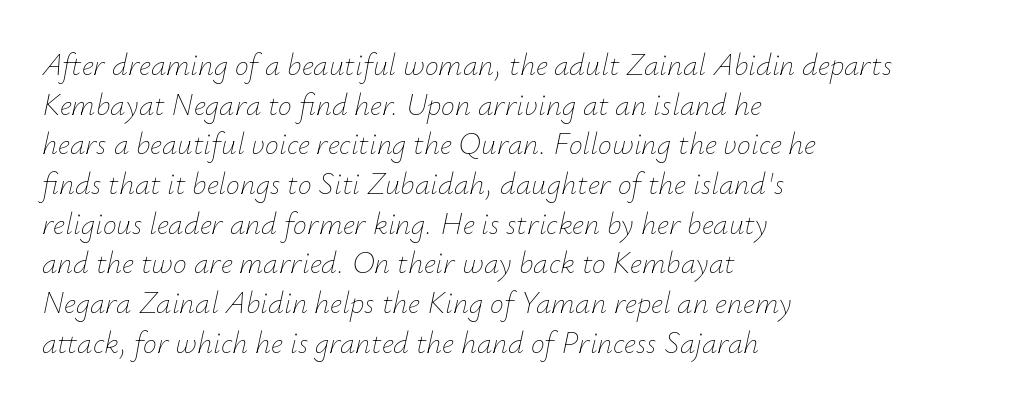
Q: Is the text bold? A: No.
Q: Is the text italic (slanted)? A: Yes, it leans right by about 12 degrees.
Q: Is the text underlined? A: No.
Q: How is the paragraph aligned? A: Left-aligned.
Q: Is the spacing between letters normal or unusually wide? A: Normal.
Q: Is the spacing between lines tight, normal or loose? A: Normal.
Q: Width (condensed, normal, or wide)? A: Normal.
Q: Stroke contrast? A: Low.
Q: x-height? A: Small.
Q: Monospaced? A: No.
